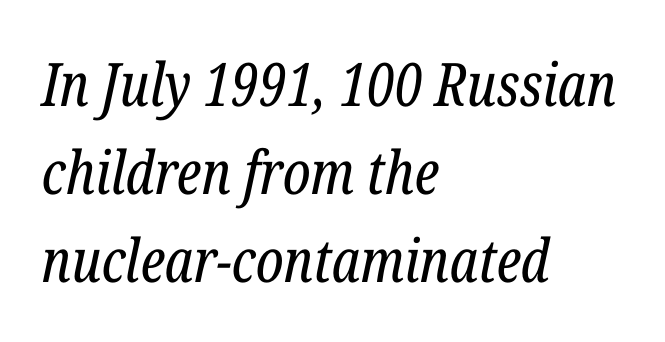
Each new line begins a customary step beneath the previous one. Weight: regular or lighter. The zone under the glyphs is completely vacant. Nobody touched the tracking dial on this one.
